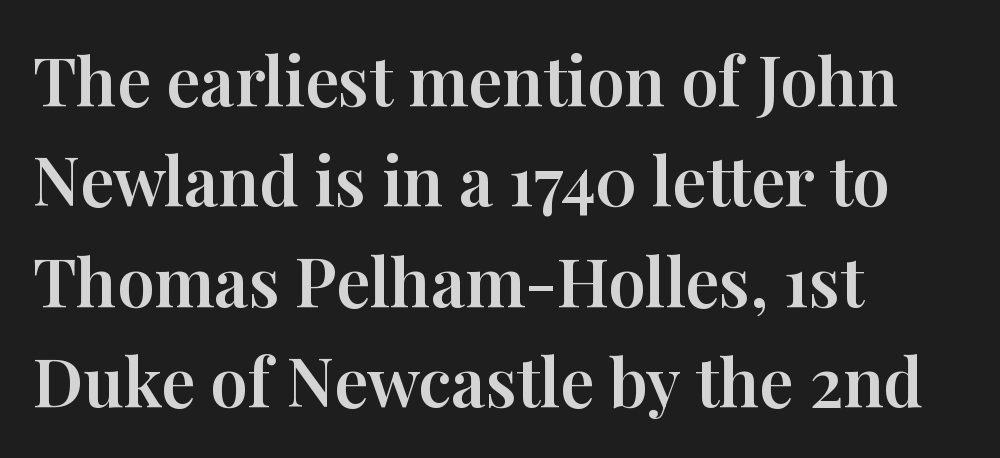
Q: Is the text italic (slanted)? A: No, it is upright.
Q: Is the typeface a serif or a sans-serif typeface? A: Serif.
Q: Is the text underlined? A: No.
Q: How is the paragraph aligned? A: Left-aligned.
Q: Is the spacing between letters normal or unusually wide? A: Normal.
Q: Is the spacing between lines tight, normal or loose? A: Normal.
Q: Width (condensed, normal, or wide)? A: Normal.
Q: Stroke contrast? A: High.
Q: x-height? A: Medium.
Q: Monospaced? A: No.
